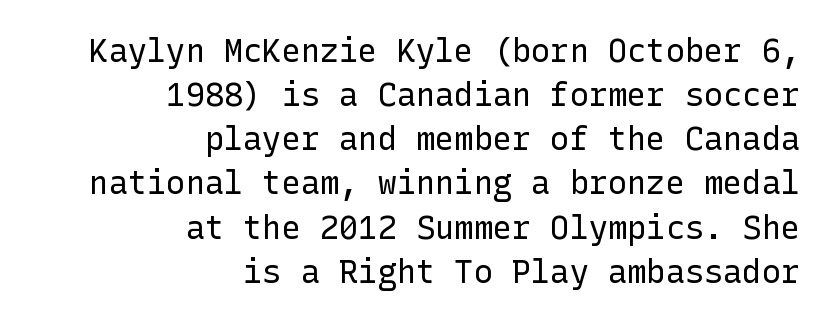
The image shows 32 px regular-weight sans-serif type, upright; set right-aligned, normal line spacing (1.38x), normal letter spacing, not underlined; low stroke contrast and a medium x-height.
